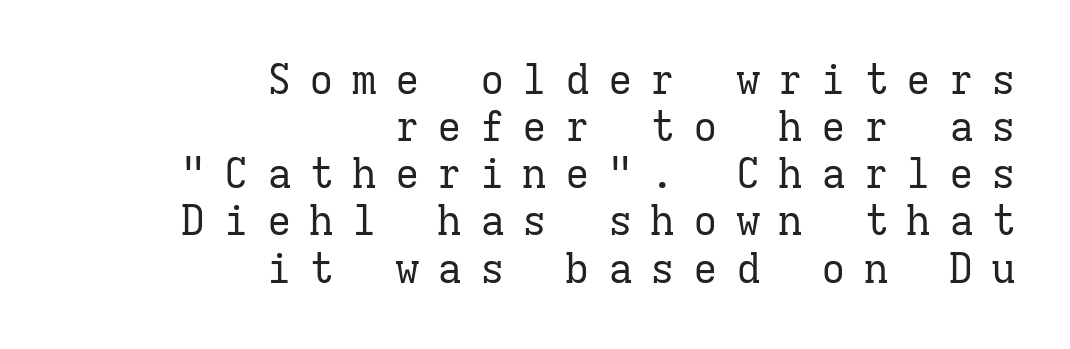
{"serif": "yes", "italic": "no", "bold": "no", "weight": "regular", "width": "normal", "stroke_contrast": "low", "x_height": "medium", "monospaced": "yes", "underline": "no", "align": "right", "line_spacing": "tight", "line_spacing_ratio": 1.15, "letter_spacing": "wide", "letter_spacing_em": 0.44, "glyph_px": 41}
